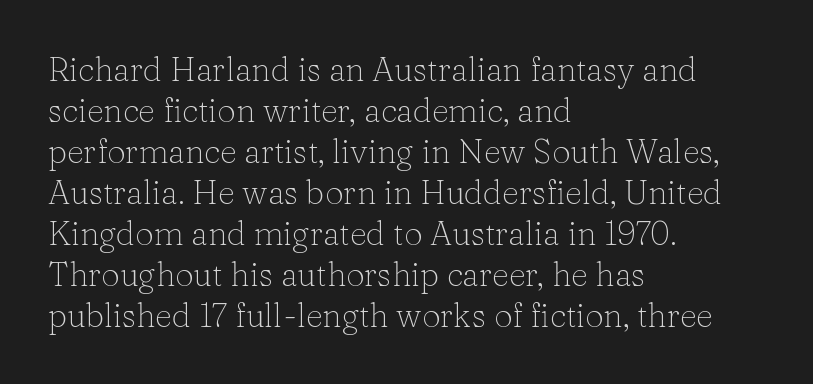
This rendering employs a face with finishing strokes, i.e., a serif. No italicization has been applied; the sample stays upright. Unmarked baselines from the first word to the last. The passage shown is typed in a proportional face where columns would drift.
